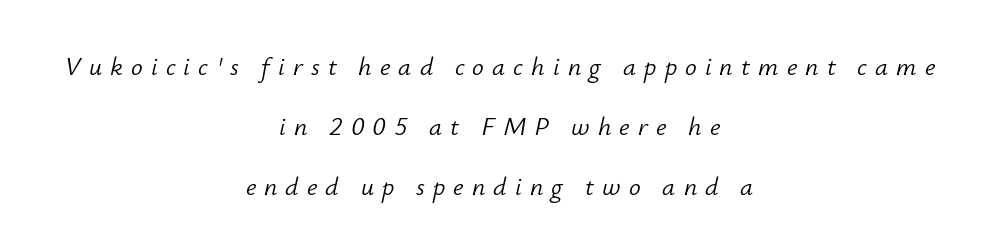
{"italic": "yes", "lean": "right", "slant_degrees": 12, "bold": "no", "underline": "no", "align": "center", "line_spacing": "loose", "line_spacing_ratio": 2.3, "letter_spacing": "wide", "letter_spacing_em": 0.31, "glyph_px": 26}
